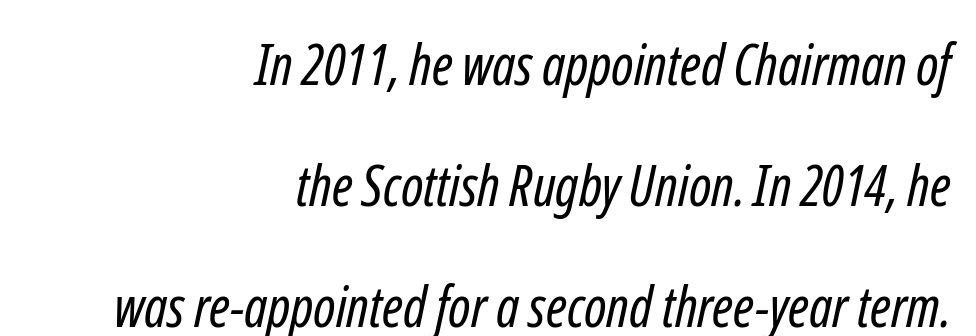
{"serif": "no", "bold": "no", "weight": "regular", "width": "condensed", "stroke_contrast": "low", "x_height": "medium", "monospaced": "no", "underline": "no", "align": "right", "line_spacing": "loose", "line_spacing_ratio": 2.16, "letter_spacing": "normal", "letter_spacing_em": 0.0, "glyph_px": 56}
